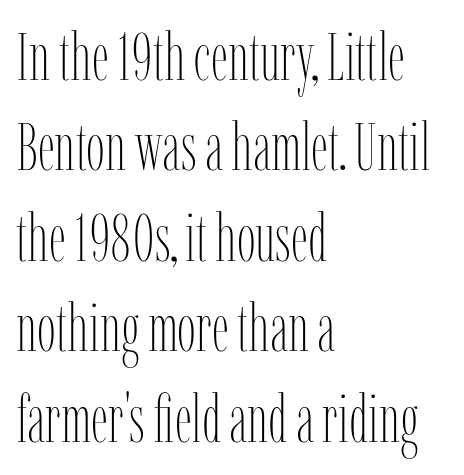
The image shows 67 px thin, condensed type, upright; set left-aligned, normal line spacing (1.35x), normal letter spacing, not underlined; low stroke contrast and a medium x-height.
